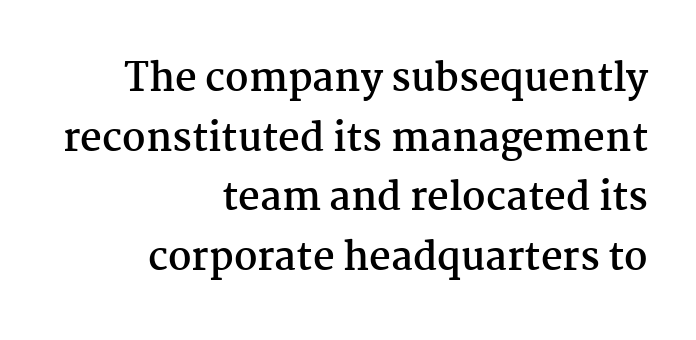
{"serif": "yes", "italic": "no", "bold": "yes", "weight": "semibold", "width": "normal", "stroke_contrast": "medium", "x_height": "medium", "monospaced": "no", "underline": "no", "align": "right", "line_spacing": "normal", "line_spacing_ratio": 1.57, "letter_spacing": "normal", "letter_spacing_em": 0.0, "glyph_px": 38}
